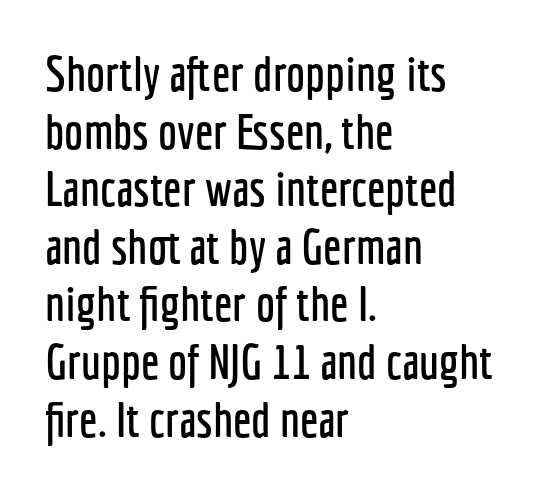
Q: Is the text italic (slanted)? A: No, it is upright.
Q: Is the typeface a serif or a sans-serif typeface? A: Sans-serif.
Q: Is the text underlined? A: No.
Q: How is the paragraph aligned? A: Left-aligned.
Q: Is the spacing between letters normal or unusually wide? A: Normal.
Q: Width (condensed, normal, or wide)? A: Condensed.
Q: Stroke contrast? A: Low.
Q: x-height? A: Medium.
Q: Monospaced? A: No.
